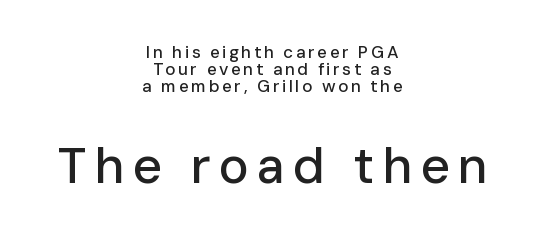
{"serif": "no", "italic": "no", "width": "normal", "stroke_contrast": "low", "x_height": "medium", "monospaced": "no", "underline": "no", "align": "center", "line_spacing": "tight", "line_spacing_ratio": 0.99, "larger_block": "second", "size_ratio": 3.0, "glyph_px": 51}
